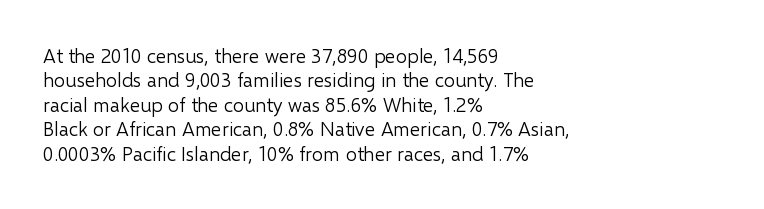
These lines keep a tight, regular rhythm from letter to letter. In CSS terms this would be text-align: left. Weight: in the light-to-regular range. This is roman type, the default non-slanted kind. Decoration check: the copy has no underline.
